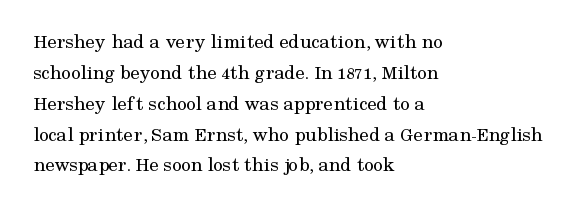
The image shows 21 px text type, upright; set left-aligned, normal line spacing (1.47x), normal letter spacing, not underlined.
